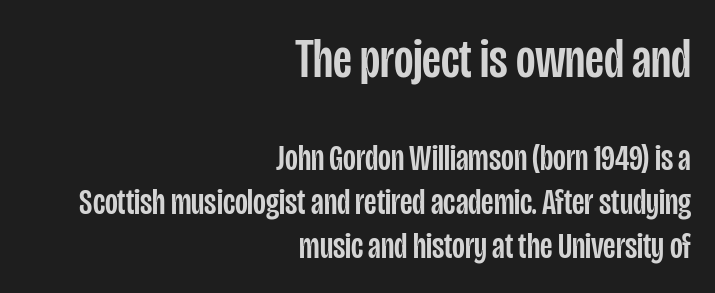
{"serif": "no", "italic": "no", "width": "condensed", "stroke_contrast": "low", "x_height": "large", "monospaced": "no", "underline": "no", "align": "right", "line_spacing_ratio": 1.19, "letter_spacing": "normal", "letter_spacing_em": 0.0, "larger_block": "first", "size_ratio": 1.51, "glyph_px": 56}
